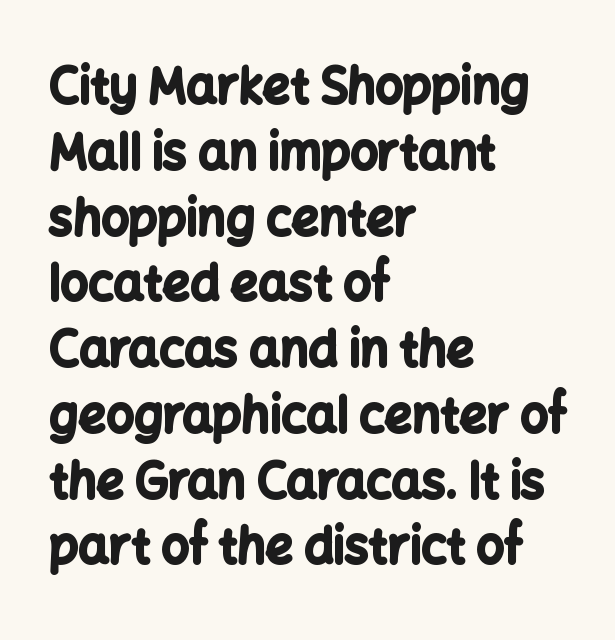
The image shows 48 px bold sans-serif type, upright; set left-aligned, normal line spacing (1.37x), normal letter spacing, not underlined; low stroke contrast and a medium x-height.
